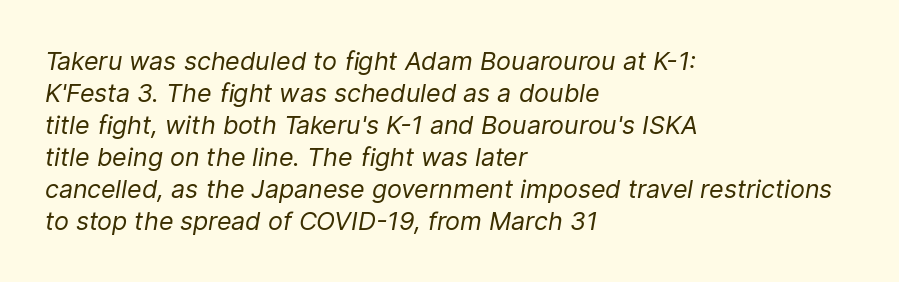
Q: Is the text bold? A: No.
Q: Is the text italic (slanted)? A: Yes, it leans right by about 9 degrees.
Q: Is the text underlined? A: No.
Q: How is the paragraph aligned? A: Left-aligned.
Q: Is the spacing between letters normal or unusually wide? A: Normal.
Q: Is the spacing between lines tight, normal or loose? A: Normal.
